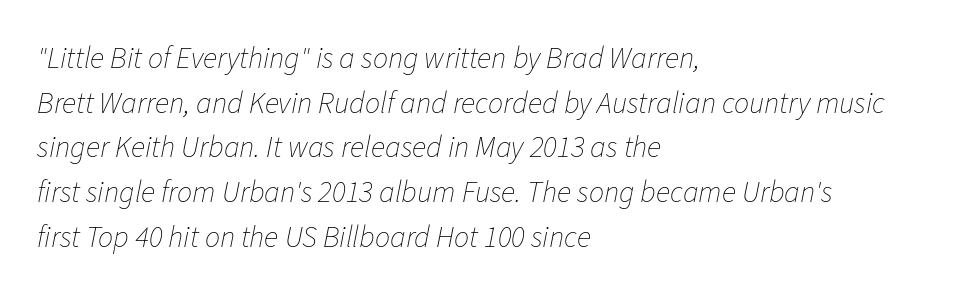
Character widths vary here, with narrow letters taking less room than wide ones. No letter is thick-stroked: the sample isn't bold. Each word holds together tightly as a unit, with standard inter-letter gaps. These lines are set flush left with a ragged right edge. Leading matches the norm, producing a regular column. The strip under each line holds only bare page.
